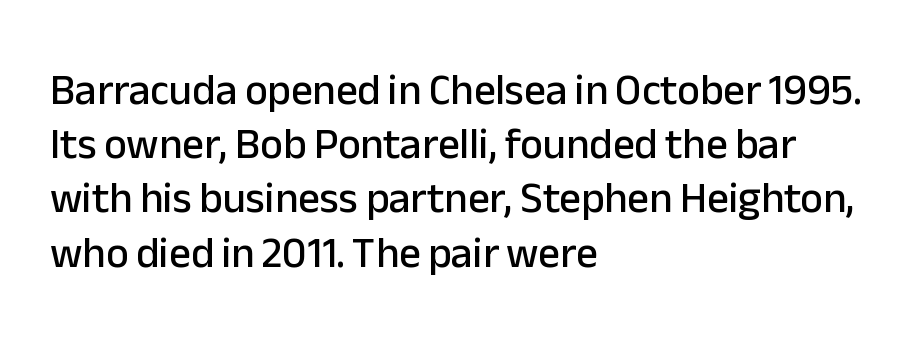
The image shows 43 px sans-serif type, upright; set left-aligned, normal line spacing (1.26x), normal letter spacing, not underlined; low stroke contrast and a medium x-height.
